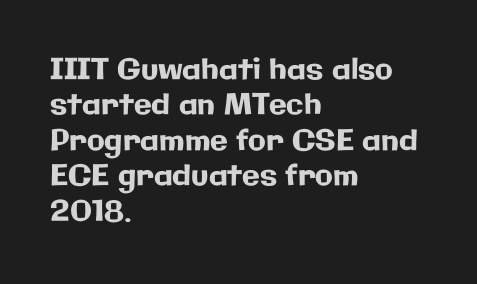
Q: Is the text italic (slanted)? A: No, it is upright.
Q: Is the typeface a serif or a sans-serif typeface? A: Sans-serif.
Q: Is the text underlined? A: No.
Q: How is the paragraph aligned? A: Left-aligned.
Q: Is the spacing between letters normal or unusually wide? A: Normal.
Q: Width (condensed, normal, or wide)? A: Normal.
Q: Stroke contrast? A: Low.
Q: x-height? A: Medium.
Q: Monospaced? A: No.
